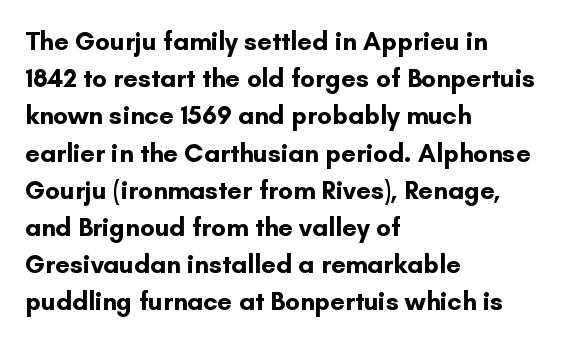
{"italic": "no", "bold": "yes", "underline": "no", "align": "left", "line_spacing": "normal", "line_spacing_ratio": 1.43, "letter_spacing": "normal", "letter_spacing_em": 0.0, "glyph_px": 26}
